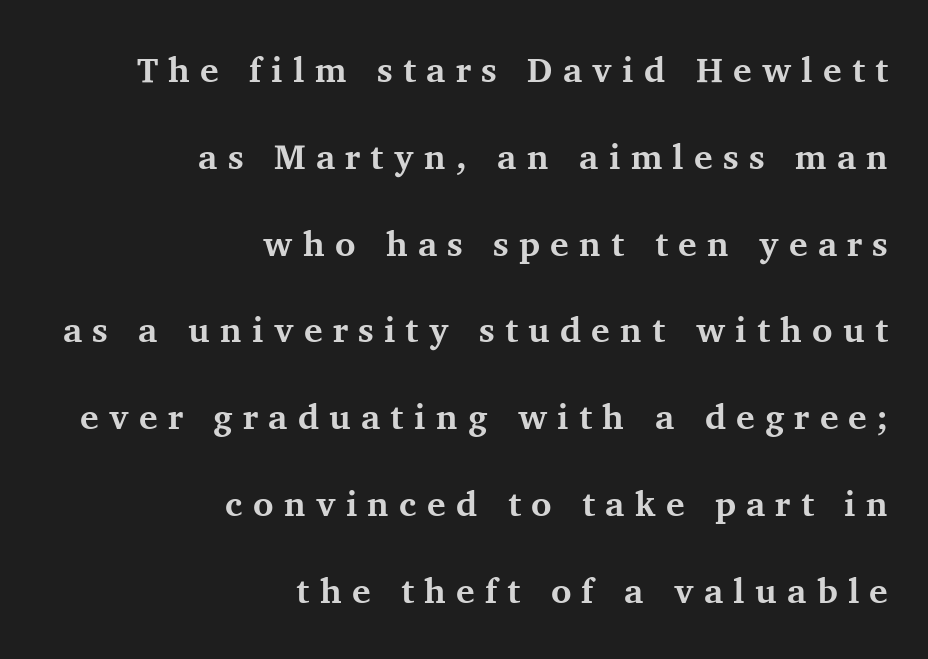
{"serif": "yes", "italic": "no", "bold": "yes", "weight": "bold", "width": "normal", "stroke_contrast": "medium", "x_height": "medium", "monospaced": "no", "underline": "no", "align": "right", "line_spacing": "loose", "line_spacing_ratio": 2.48, "letter_spacing": "wide", "letter_spacing_em": 0.29, "glyph_px": 35}
